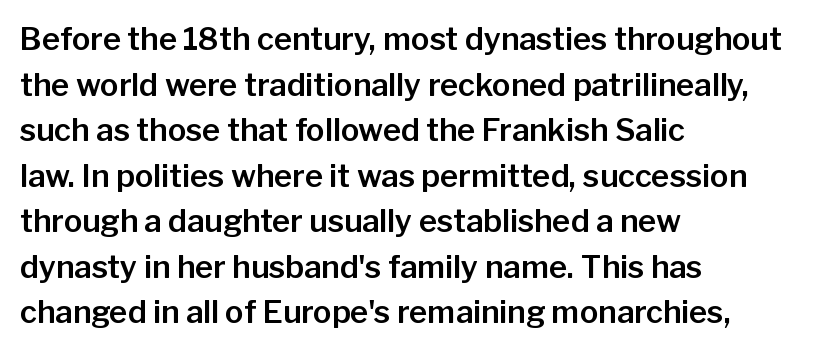
Q: Is the text italic (slanted)? A: No, it is upright.
Q: Is the typeface a serif or a sans-serif typeface? A: Sans-serif.
Q: Is the text underlined? A: No.
Q: How is the paragraph aligned? A: Left-aligned.
Q: Is the spacing between letters normal or unusually wide? A: Normal.
Q: Is the spacing between lines tight, normal or loose? A: Normal.
Q: Width (condensed, normal, or wide)? A: Normal.
Q: Stroke contrast? A: Low.
Q: x-height? A: Medium.
Q: Monospaced? A: No.
